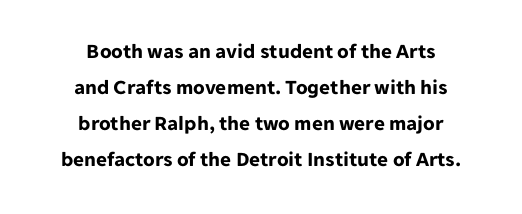
Q: Is the text bold? A: Yes.
Q: Is the text italic (slanted)? A: No, it is upright.
Q: Is the text underlined? A: No.
Q: How is the paragraph aligned? A: Centered.
Q: Is the spacing between letters normal or unusually wide? A: Normal.
